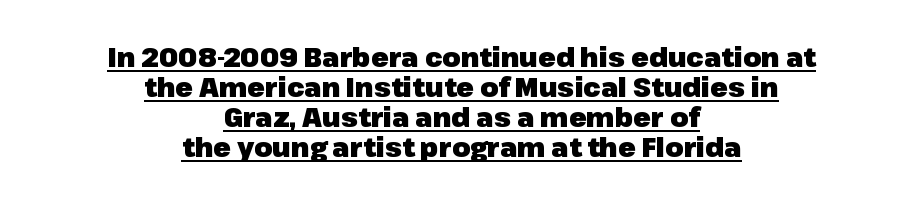
The lettering holds an erect, upright posture throughout. In terms of letterspacing, this is plain default setting. Caption: bold face, heavy strokes. The paragraph has two soft edges and a firm central axis. The sample's only ornament is a line tracing under the words.
